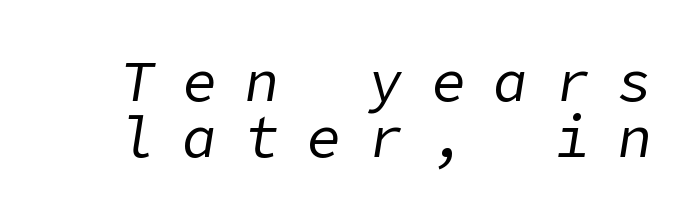
{"italic": "yes", "lean": "right", "slant_degrees": 9, "bold": "no", "weight": "regular", "width": "normal", "stroke_contrast": "low", "x_height": "medium", "underline": "no", "line_spacing": "tight", "line_spacing_ratio": 0.99, "letter_spacing": "wide", "letter_spacing_em": 0.49, "glyph_px": 57}
